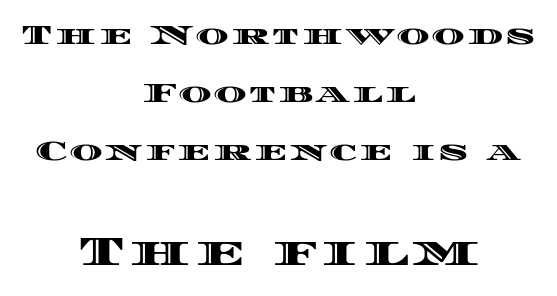
This sample has the flowing, uneven cadence of proportional lettering. Notice how the passage keeps no hard edge, just a central spine. Tall strokes in this sample are plumb rather than angled. Descenders are the only things crossing below the line.
